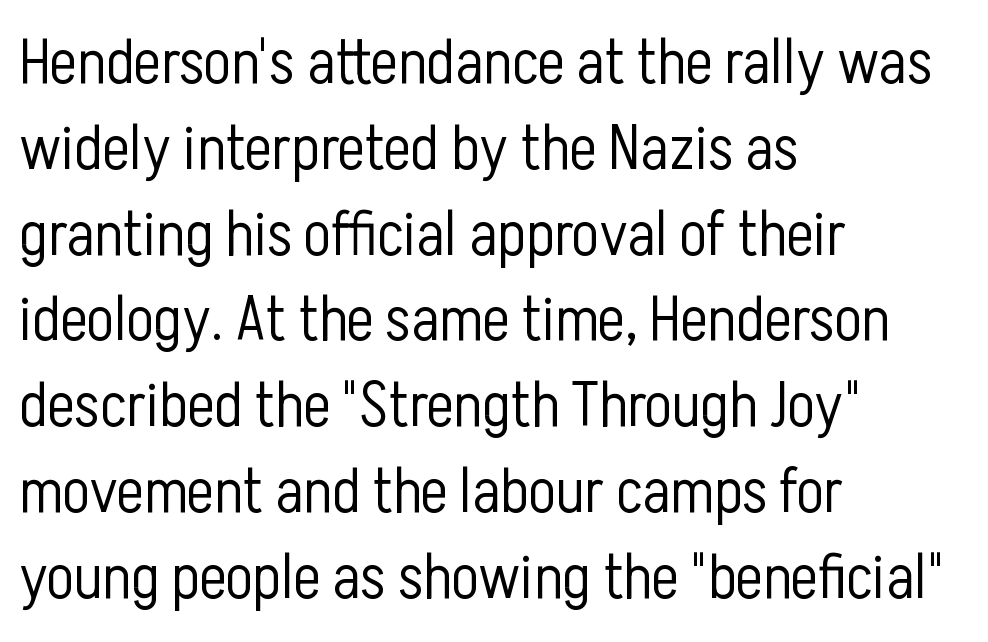
The image shows 64 px light, condensed sans-serif type, upright; set left-aligned, normal line spacing (1.34x), normal letter spacing, not underlined; low stroke contrast and a medium x-height.
